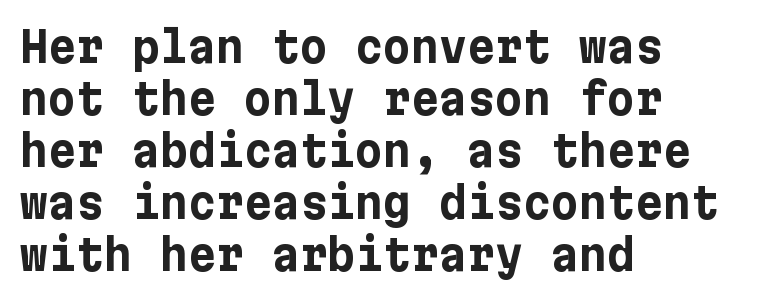
{"serif": "no", "italic": "no", "bold": "yes", "weight": "bold", "width": "normal", "stroke_contrast": "low", "x_height": "medium", "underline": "no", "align": "left", "line_spacing_ratio": 1.21, "letter_spacing": "normal", "letter_spacing_em": 0.0, "glyph_px": 43}
